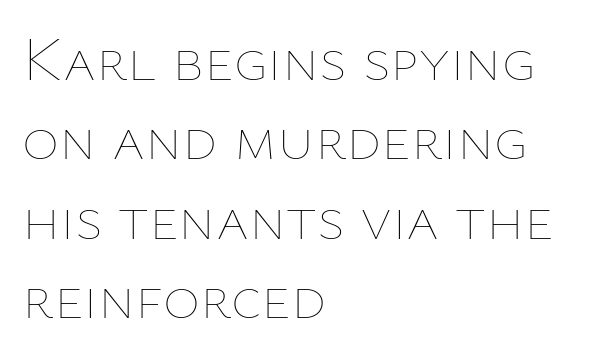
Q: Is the text bold? A: No.
Q: Is the text italic (slanted)? A: No, it is upright.
Q: Is the text underlined? A: No.
Q: How is the paragraph aligned? A: Left-aligned.
Q: Is the spacing between letters normal or unusually wide? A: Normal.
Q: Is the spacing between lines tight, normal or loose? A: Normal.
Q: Width (condensed, normal, or wide)? A: Normal.
Q: Stroke contrast? A: Low.
Q: x-height? A: Medium.
Q: Monospaced? A: No.
